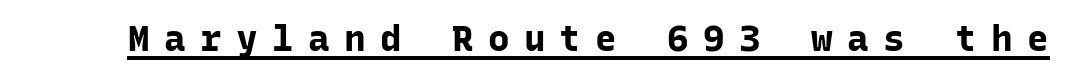
Q: Is the text bold? A: Yes.
Q: Is the text italic (slanted)? A: No, it is upright.
Q: Is the typeface a serif or a sans-serif typeface? A: Sans-serif.
Q: Is the text underlined? A: Yes.
Q: Is the spacing between letters normal or unusually wide? A: Unusually wide.
Q: Width (condensed, normal, or wide)? A: Normal.
Q: Stroke contrast? A: Low.
Q: x-height? A: Medium.
Q: Monospaced? A: Yes.
